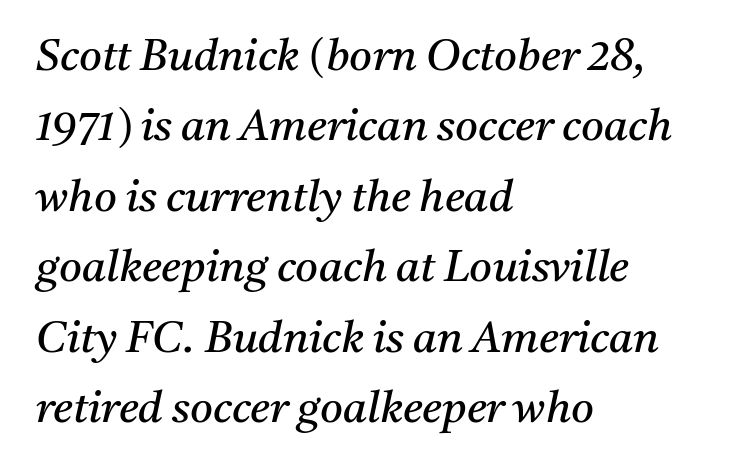
Q: Is the text bold? A: No.
Q: Is the text italic (slanted)? A: Yes, it leans right by about 11 degrees.
Q: Is the typeface a serif or a sans-serif typeface? A: Serif.
Q: Is the text underlined? A: No.
Q: How is the paragraph aligned? A: Left-aligned.
Q: Is the spacing between letters normal or unusually wide? A: Normal.
Q: Is the spacing between lines tight, normal or loose? A: Normal.
Q: Width (condensed, normal, or wide)? A: Normal.
Q: Stroke contrast? A: Medium.
Q: x-height? A: Medium.
Q: Monospaced? A: No.
